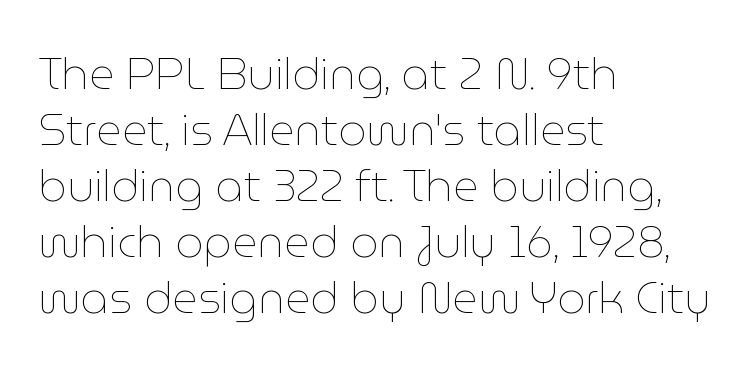
Compared with typical body copy, the letter spacing here is the same. A student would call this left alignment; a typographer would say flush left, rag right. Stroke thickness stays within the range of a standard reading face or lighter. Reading down the column, the eye jumps a familiar distance to each next line. The passage shown is not underscored anywhere. Looks like regular typesetting: each glyph gets only the width it needs.
